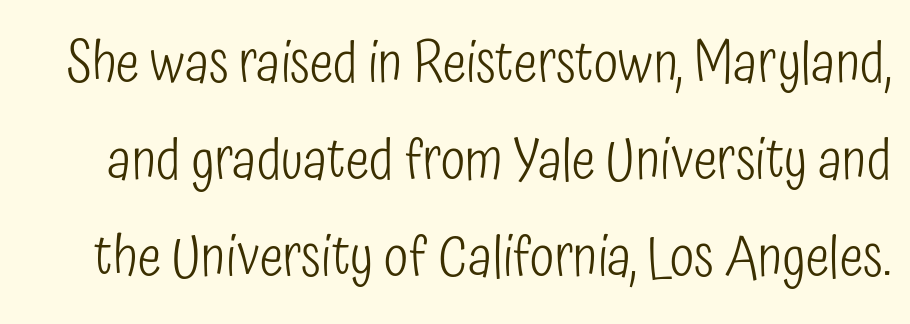
{"serif": "no", "italic": "no", "bold": "no", "weight": "light", "width": "condensed", "stroke_contrast": "low", "x_height": "medium", "monospaced": "no", "underline": "no", "line_spacing_ratio": 1.73, "letter_spacing": "normal", "letter_spacing_em": 0.0, "glyph_px": 56}
